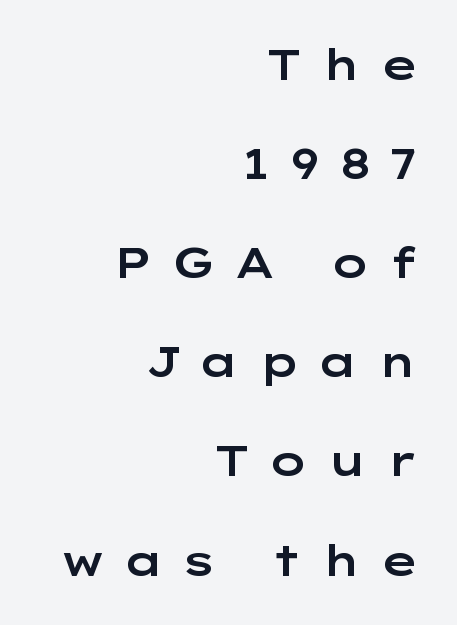
The image shows 42 px wide sans-serif type, upright; set right-aligned, loose line spacing (2.36x), unusually wide letter spacing (+0.4 em), not underlined; low stroke contrast and a medium x-height.
